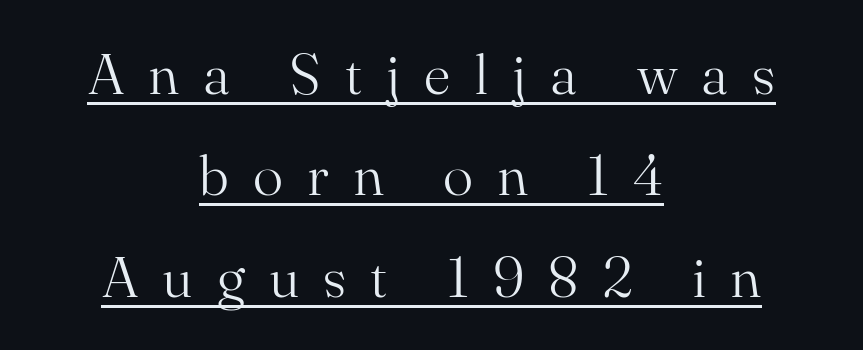
{"serif": "yes", "italic": "no", "bold": "no", "weight": "light", "width": "normal", "stroke_contrast": "medium", "x_height": "small", "monospaced": "no", "underline": "yes", "align": "center", "line_spacing_ratio": 1.78, "letter_spacing": "wide", "letter_spacing_em": 0.42, "glyph_px": 57}
